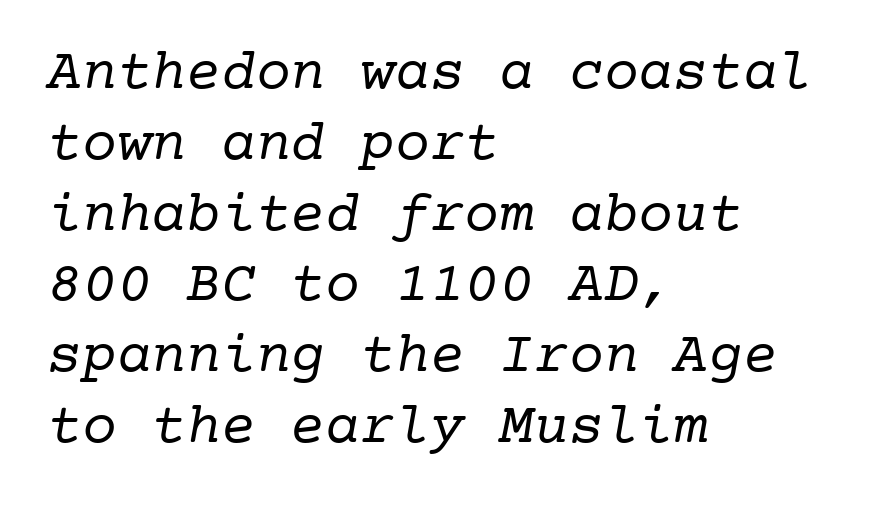
The image shows 58 px regular-weight serif type, monospaced; set left-aligned, line spacing 1.22x, normal letter spacing, not underlined; low stroke contrast and a medium x-height.
